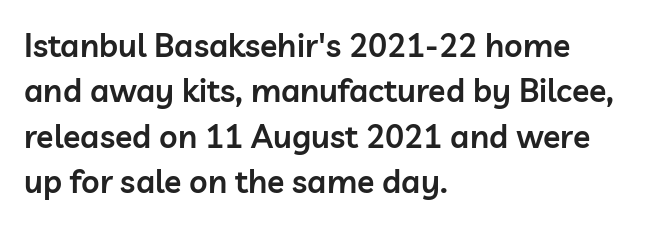
{"serif": "no", "italic": "no", "bold": "semi", "weight": "semibold", "width": "normal", "stroke_contrast": "low", "x_height": "medium", "monospaced": "no", "underline": "no", "align": "left", "line_spacing": "normal", "line_spacing_ratio": 1.42, "letter_spacing": "normal", "letter_spacing_em": 0.0, "glyph_px": 32}
